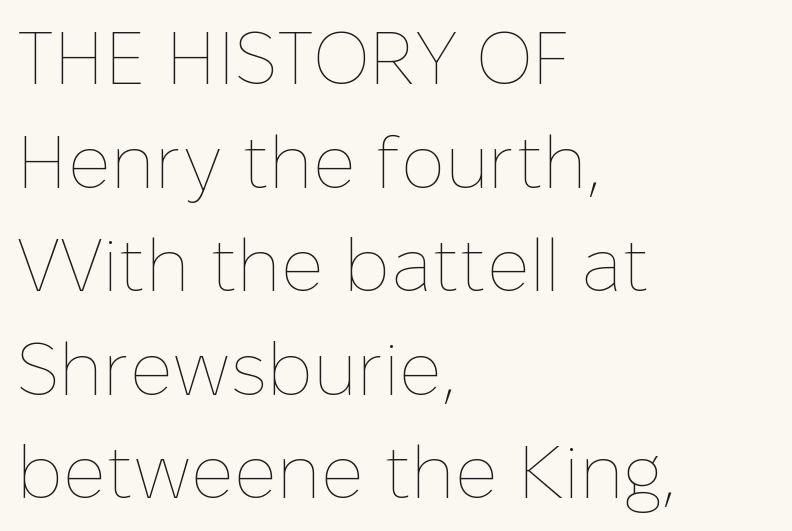
Q: Is the text bold? A: No.
Q: Is the text italic (slanted)? A: No, it is upright.
Q: Is the text underlined? A: No.
Q: How is the paragraph aligned? A: Left-aligned.
Q: Is the spacing between letters normal or unusually wide? A: Normal.
Q: Is the spacing between lines tight, normal or loose? A: Normal.
Q: Width (condensed, normal, or wide)? A: Normal.
Q: Stroke contrast? A: Low.
Q: x-height? A: Medium.
Q: Monospaced? A: No.
